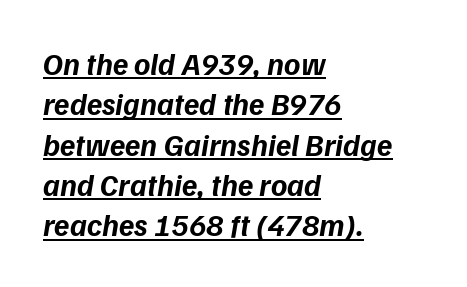
The image shows 31 px bold type, italic (leaning right); set left-aligned, normal line spacing (1.3x), normal letter spacing, underlined; low stroke contrast and a medium x-height.
